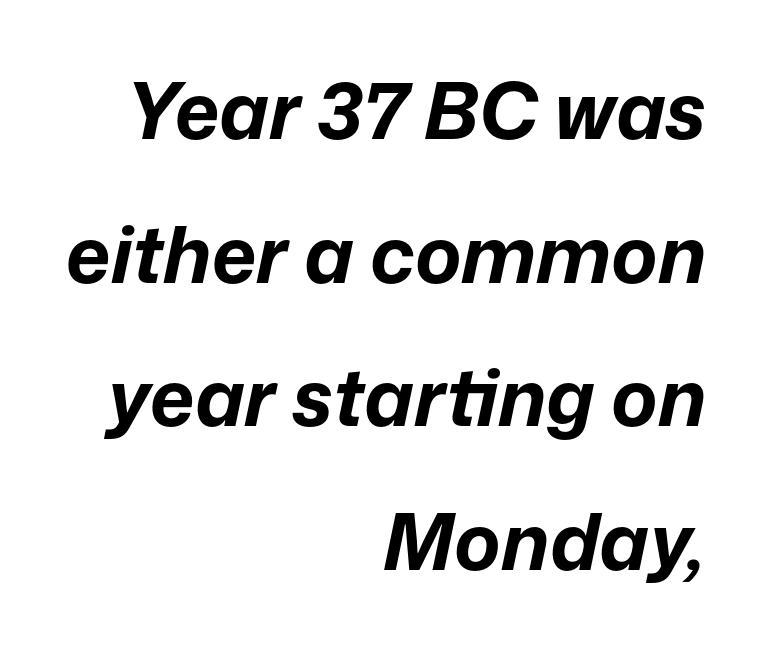
The image shows 78 px bold type, italic (leaning right); set right-aligned, line spacing 1.84x, normal letter spacing, not underlined; low stroke contrast and a medium x-height.
